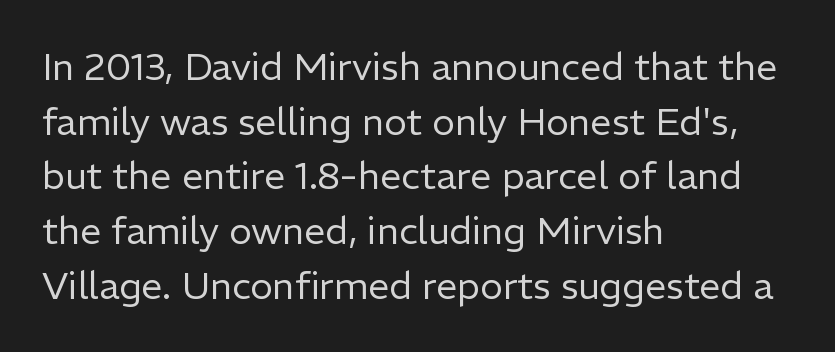
The image shows 38 px regular-weight sans-serif type, upright; set left-aligned, normal line spacing (1.44x), normal letter spacing, not underlined; low stroke contrast and a medium x-height.
